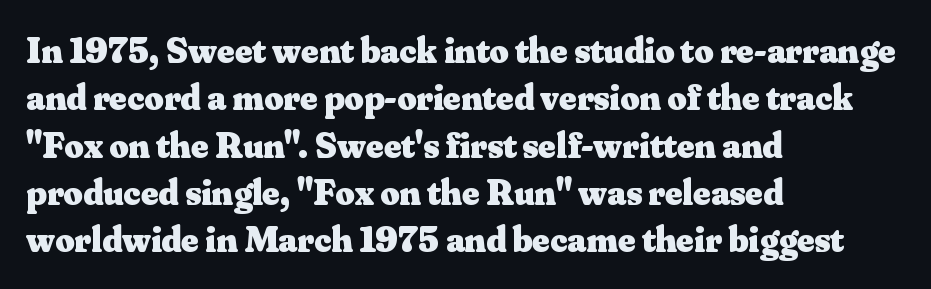
The image shows 37 px heavy serif type, upright; set left-aligned, normal line spacing (1.28x), normal letter spacing, not underlined; medium stroke contrast and a small x-height.
